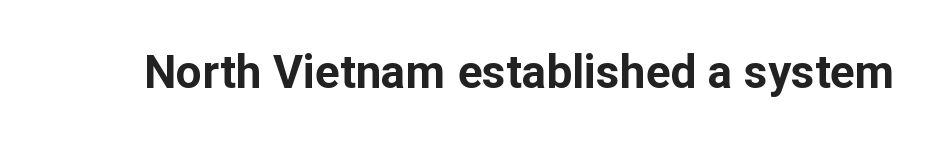
{"serif": "no", "italic": "no", "bold": "yes", "weight": "bold", "width": "normal", "stroke_contrast": "low", "x_height": "medium", "monospaced": "no", "underline": "no", "letter_spacing": "normal", "letter_spacing_em": 0.0, "glyph_px": 46}
